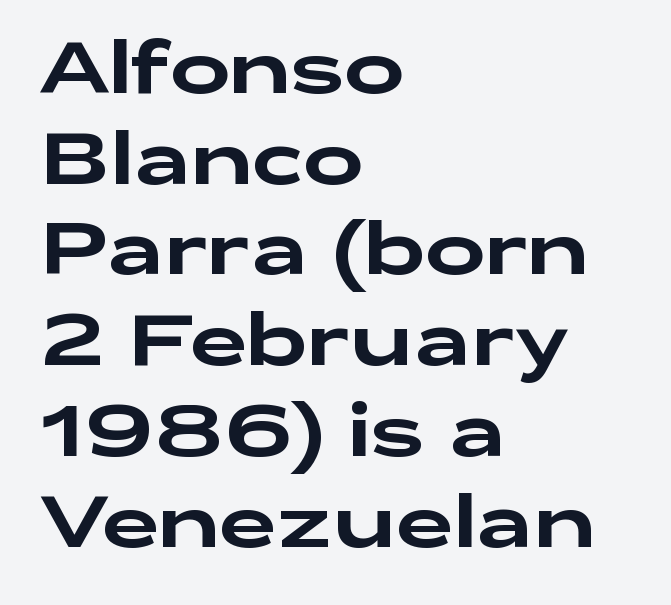
{"serif": "no", "italic": "no", "width": "wide", "stroke_contrast": "low", "x_height": "medium", "monospaced": "no", "underline": "no", "align": "left", "line_spacing": "normal", "line_spacing_ratio": 1.26, "letter_spacing": "normal", "letter_spacing_em": 0.0, "glyph_px": 72}
